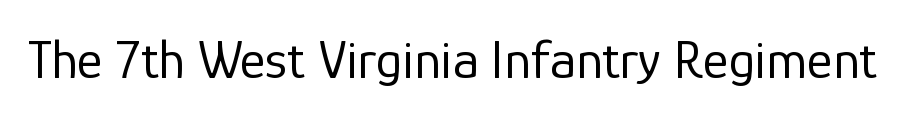
{"serif": "no", "italic": "no", "bold": "no", "weight": "regular", "width": "normal", "stroke_contrast": "low", "x_height": "medium", "monospaced": "no", "underline": "no", "letter_spacing": "normal", "letter_spacing_em": 0.0, "glyph_px": 55}
